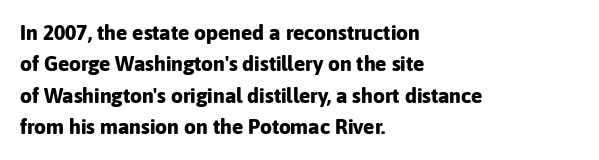
Q: Is the text bold? A: Yes.
Q: Is the text italic (slanted)? A: No, it is upright.
Q: Is the text underlined? A: No.
Q: How is the paragraph aligned? A: Left-aligned.
Q: Is the spacing between letters normal or unusually wide? A: Normal.
Q: Is the spacing between lines tight, normal or loose? A: Normal.
